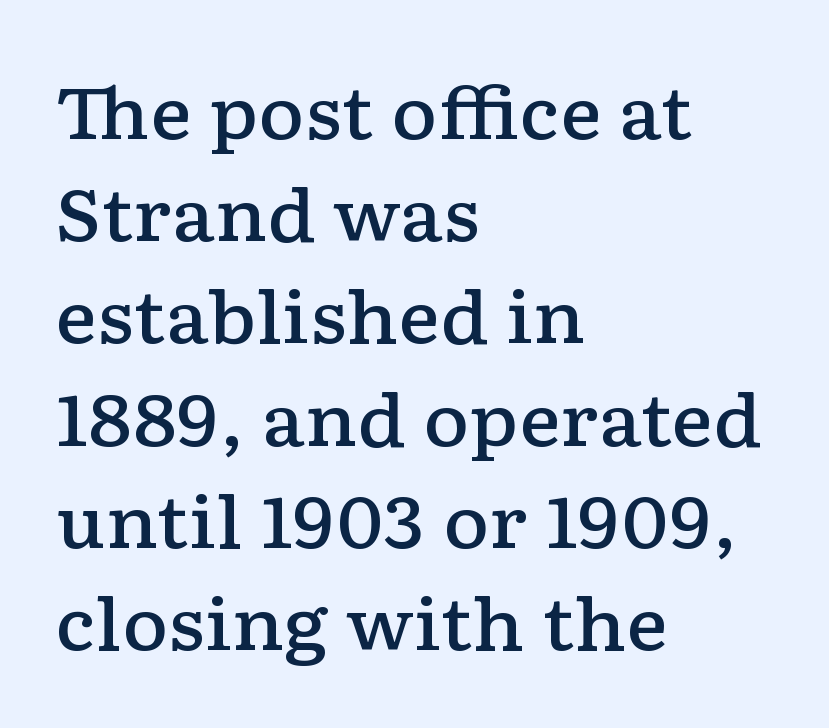
The image shows 71 px semibold, wide serif type, upright; set left-aligned, normal line spacing (1.44x), normal letter spacing, not underlined; low stroke contrast and a medium x-height.
